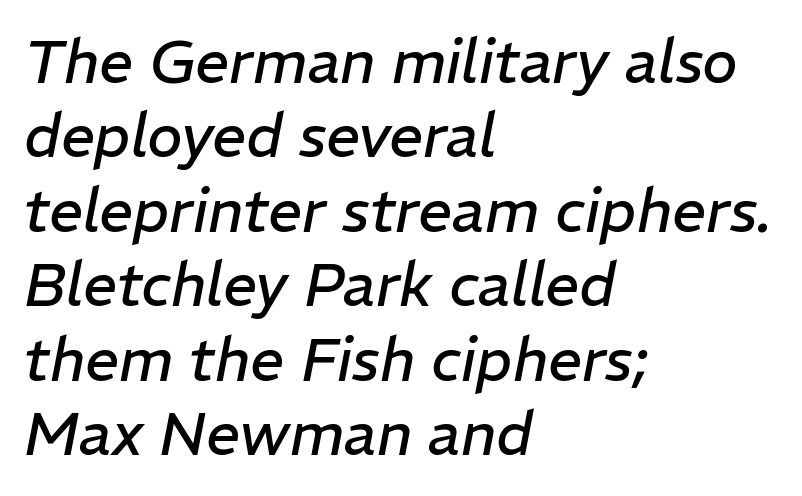
{"italic": "yes", "lean": "right", "slant_degrees": 11, "bold": "no", "weight": "regular", "width": "normal", "stroke_contrast": "low", "x_height": "medium", "monospaced": "no", "underline": "no", "align": "left", "line_spacing_ratio": 1.24, "letter_spacing": "normal", "letter_spacing_em": 0.0, "glyph_px": 60}
